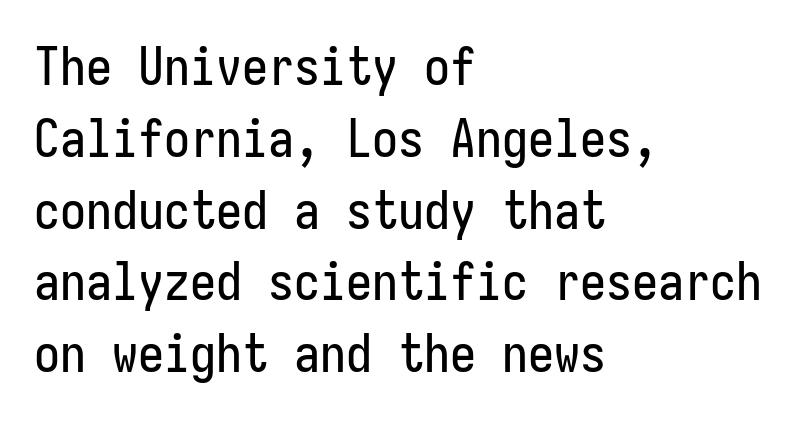
{"serif": "no", "italic": "no", "width": "condensed", "stroke_contrast": "low", "x_height": "medium", "underline": "no", "align": "left", "line_spacing": "normal", "line_spacing_ratio": 1.38, "letter_spacing": "normal", "letter_spacing_em": 0.0, "glyph_px": 52}
